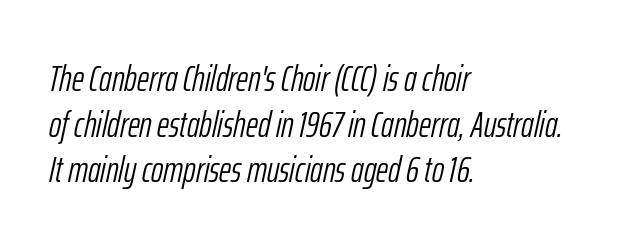
Q: Is the text bold? A: No.
Q: Is the text italic (slanted)? A: Yes, it leans right by about 12 degrees.
Q: Is the text underlined? A: No.
Q: How is the paragraph aligned? A: Left-aligned.
Q: Is the spacing between letters normal or unusually wide? A: Normal.
Q: Width (condensed, normal, or wide)? A: Condensed.
Q: Stroke contrast? A: Low.
Q: x-height? A: Medium.
Q: Monospaced? A: No.
